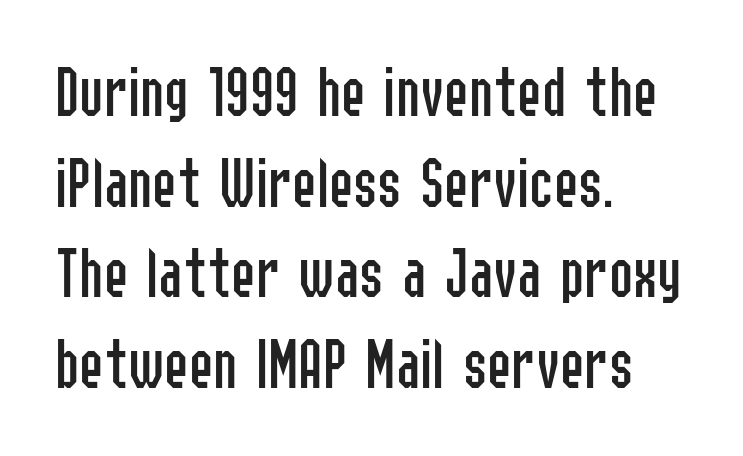
The image shows 73 px regular-weight, condensed sans-serif type, upright; set left-aligned, line spacing 1.24x, normal letter spacing, not underlined; low stroke contrast and a medium x-height.
